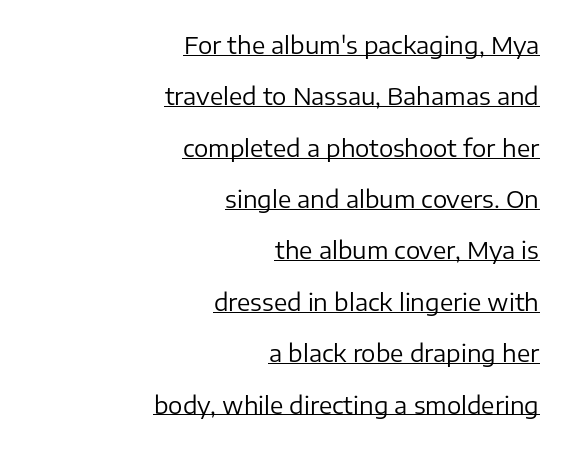
Stroke thickness stays within the range of a standard reading face or lighter. A typesetter would call this leading open, well beyond the default. Tracking value appears to be zero — textbook default spacing. The text block is weighted toward the right margin, trailing off unevenly leftward. The letters stand upright; this is a roman face. Underlining? Definitely there.
